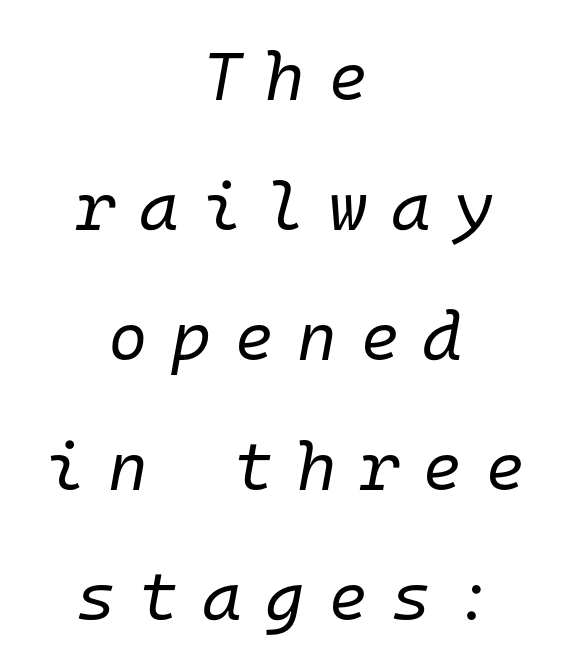
{"italic": "yes", "lean": "right", "slant_degrees": 10, "bold": "no", "weight": "regular", "width": "normal", "stroke_contrast": "low", "x_height": "medium", "monospaced": "yes", "underline": "no", "align": "center", "line_spacing": "loose", "line_spacing_ratio": 1.91, "letter_spacing": "wide", "letter_spacing_em": 0.34, "glyph_px": 68}
